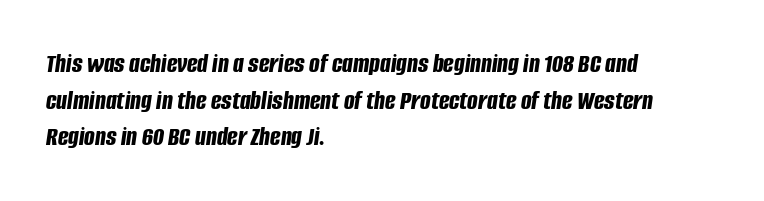
{"italic": "yes", "lean": "right", "slant_degrees": 8, "bold": "yes", "weight": "bold", "width": "condensed", "stroke_contrast": "low", "x_height": "large", "monospaced": "no", "underline": "no", "align": "left", "line_spacing": "normal", "line_spacing_ratio": 1.31, "letter_spacing": "normal", "letter_spacing_em": 0.0, "glyph_px": 28}
